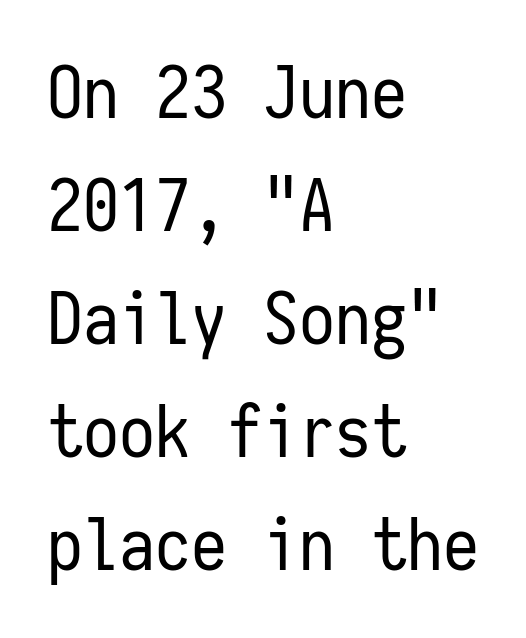
Quick note: underline off. Normally led — the rows are evenly, conventionally spaced. These lines are set flush left with a ragged right edge. Looks like terminal output: every glyph gets an equal slot.
